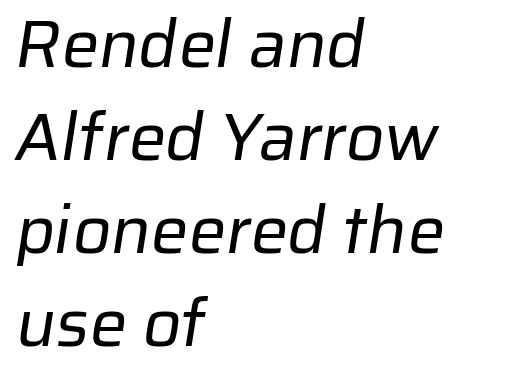
The image shows 67 px regular-weight sans-serif type; set left-aligned, normal line spacing (1.39x), normal letter spacing, not underlined; low stroke contrast and a medium x-height.
